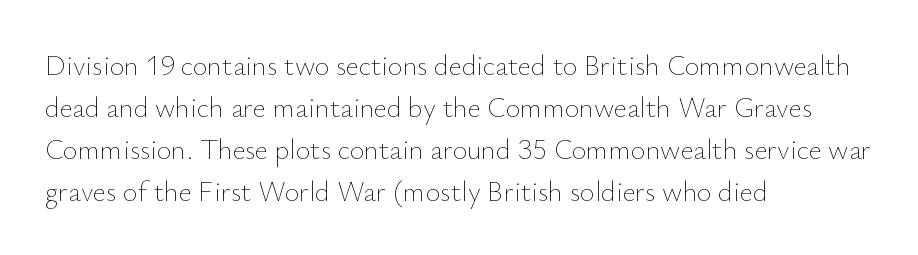
Q: Is the text bold? A: No.
Q: Is the text italic (slanted)? A: No, it is upright.
Q: Is the text underlined? A: No.
Q: How is the paragraph aligned? A: Left-aligned.
Q: Is the spacing between letters normal or unusually wide? A: Normal.
Q: Is the spacing between lines tight, normal or loose? A: Normal.
Q: Width (condensed, normal, or wide)? A: Normal.
Q: Stroke contrast? A: Low.
Q: x-height? A: Small.
Q: Monospaced? A: No.
